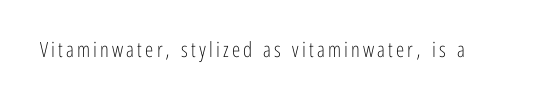
Q: Is the text bold? A: No.
Q: Is the text italic (slanted)? A: No, it is upright.
Q: Is the text underlined? A: No.
